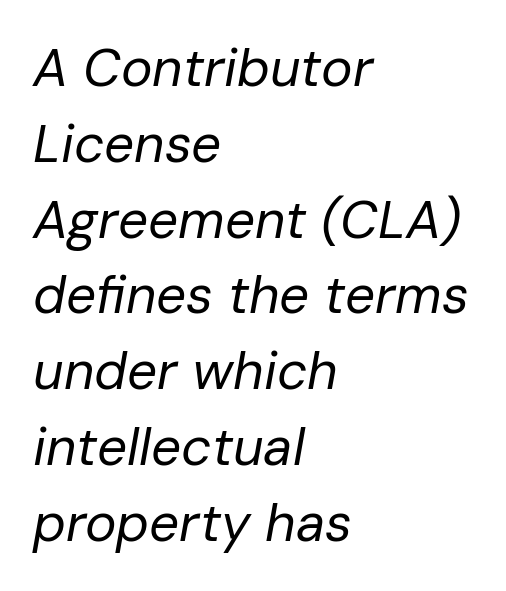
The image shows 53 px regular-weight type, italic (leaning right); set left-aligned, normal line spacing (1.43x), normal letter spacing, not underlined; low stroke contrast and a medium x-height.
